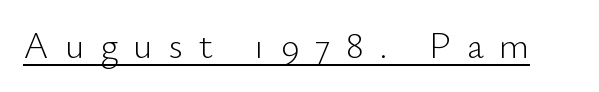
The passage shown is typed in a proportional face where columns would drift. Ordinary non-slanted type is in use. The passage shown has open, widely tracked lettering throughout. The glyphs in this specimen are sans serif.
